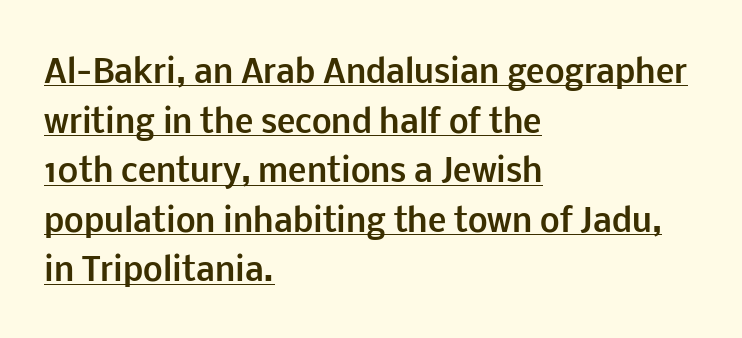
The image shows 31 px bold sans-serif type, upright; set left-aligned, normal line spacing (1.6x), normal letter spacing, underlined; low stroke contrast and a medium x-height.
